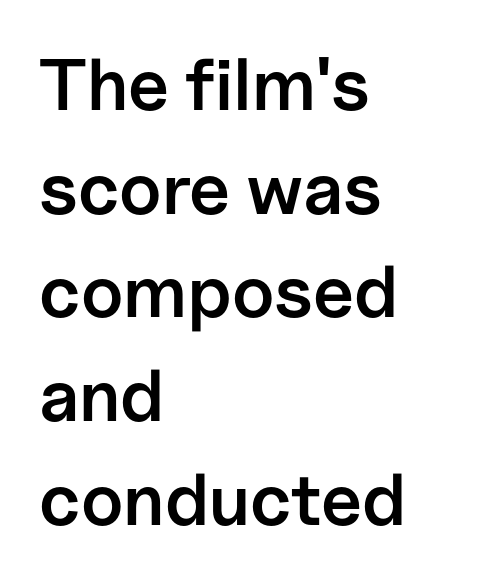
Q: Is the text bold? A: Semi-bold.
Q: Is the text italic (slanted)? A: No, it is upright.
Q: Is the typeface a serif or a sans-serif typeface? A: Sans-serif.
Q: Is the text underlined? A: No.
Q: How is the paragraph aligned? A: Left-aligned.
Q: Is the spacing between letters normal or unusually wide? A: Normal.
Q: Is the spacing between lines tight, normal or loose? A: Normal.
Q: Width (condensed, normal, or wide)? A: Normal.
Q: Stroke contrast? A: Low.
Q: x-height? A: Medium.
Q: Monospaced? A: No.
